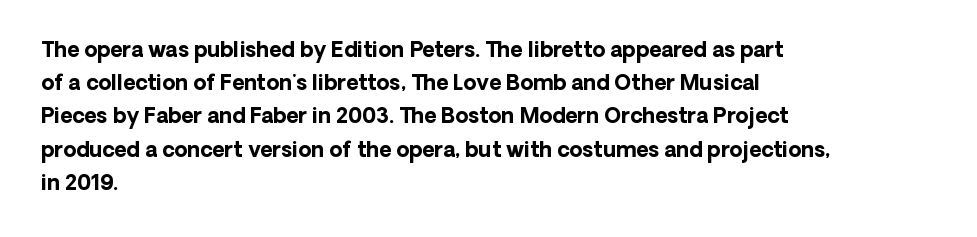
The font is running at its bold setting. Letters rest on an invisible, unmarked baseline. Students, note that the glyphs here touch the page at normal intervals. The rendering anchors every line to the left-hand side.
